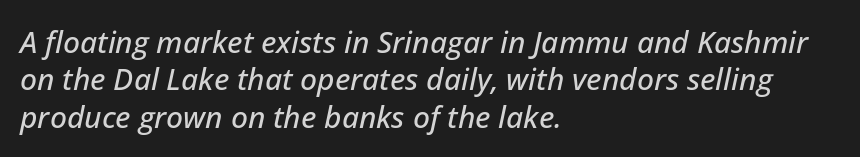
The image shows 30 px text type, italic (leaning right); set left-aligned, normal line spacing (1.25x), normal letter spacing, not underlined; low stroke contrast and a medium x-height.
